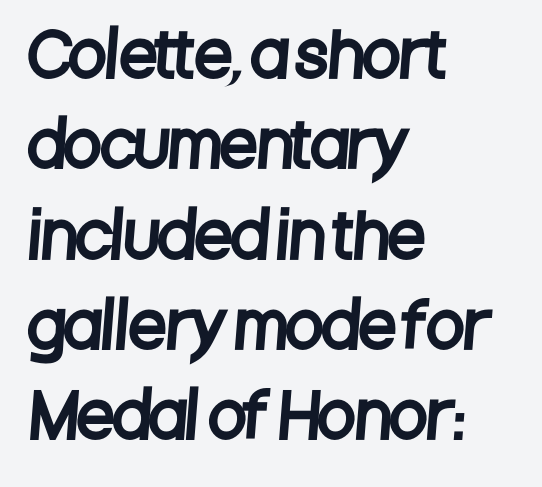
{"serif": "no", "width": "condensed", "stroke_contrast": "low", "x_height": "large", "monospaced": "no", "underline": "no", "align": "left", "line_spacing": "normal", "line_spacing_ratio": 1.48, "letter_spacing": "normal", "letter_spacing_em": 0.0, "glyph_px": 61}
